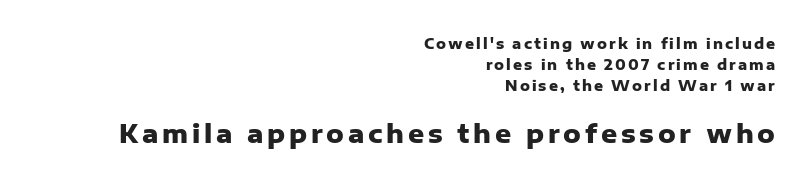
Q: Is the text bold? A: Yes.
Q: Is the text italic (slanted)? A: No, it is upright.
Q: Is the text underlined? A: No.
Q: How is the paragraph aligned? A: Right-aligned.
Q: Is the spacing between lines tight, normal or loose? A: Normal.
Q: Which block of text is set in a larger size, the first (top) or the second (bottom)? A: The second (bottom) one.
